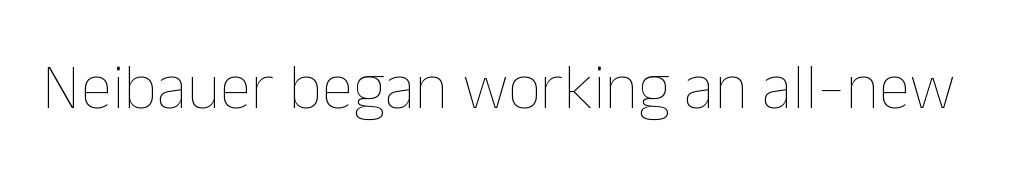
{"italic": "no", "bold": "no", "weight": "thin", "width": "normal", "stroke_contrast": "low", "x_height": "medium", "monospaced": "no", "underline": "no", "letter_spacing": "normal", "letter_spacing_em": 0.0, "glyph_px": 65}
